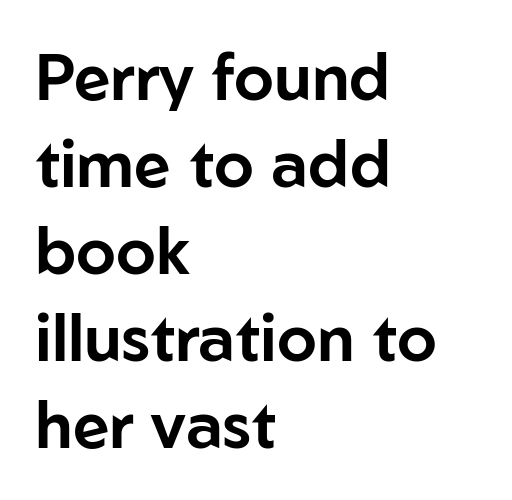
The image shows 64 px sans-serif type, upright; set left-aligned, normal line spacing (1.36x), normal letter spacing, not underlined; low stroke contrast and a medium x-height.
